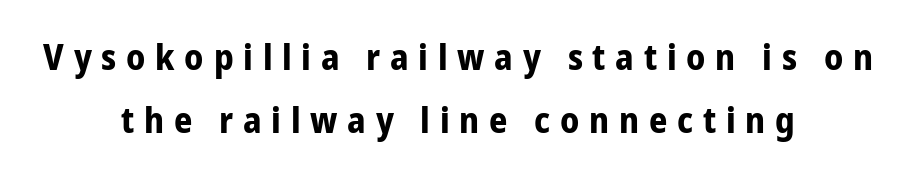
You can tell it's not italic because the verticals are truly vertical. Short and long lines alike share a common midpoint. How are the letters spaced? Widely, with obvious added tracking. A full-strength bold gives these letters their thick strokes.
